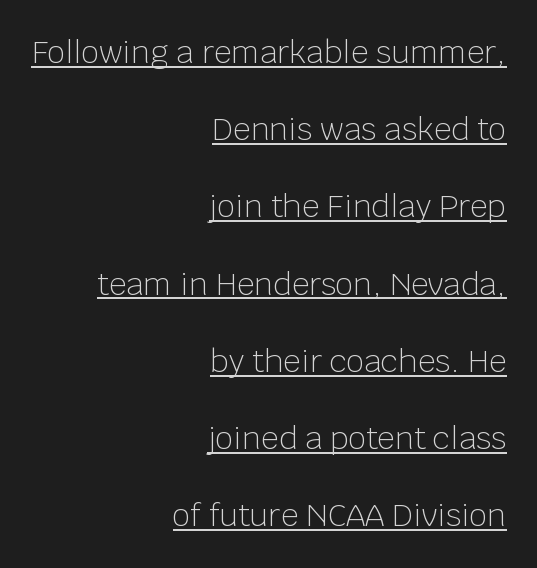
{"serif": "no", "italic": "no", "bold": "no", "weight": "light", "width": "normal", "stroke_contrast": "low", "x_height": "large", "monospaced": "no", "underline": "yes", "align": "right", "line_spacing": "loose", "line_spacing_ratio": 2.49, "letter_spacing": "normal", "letter_spacing_em": 0.0, "glyph_px": 31}
